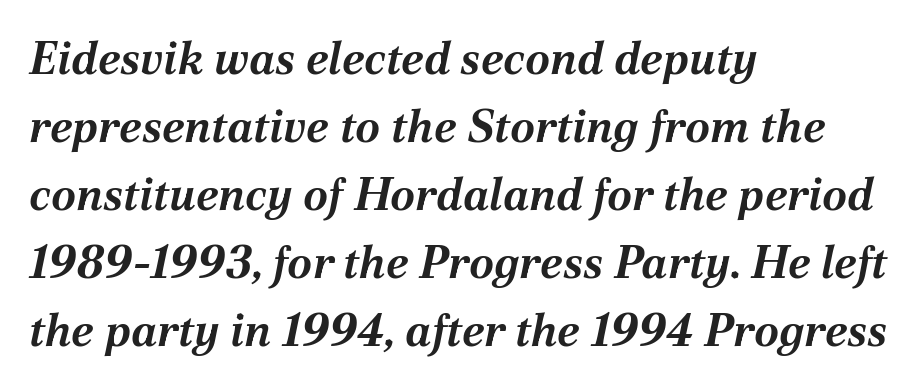
{"italic": "yes", "lean": "right", "slant_degrees": 12, "bold": "yes", "weight": "bold", "width": "normal", "stroke_contrast": "medium", "x_height": "medium", "monospaced": "no", "underline": "no", "align": "left", "line_spacing": "normal", "line_spacing_ratio": 1.51, "letter_spacing": "normal", "letter_spacing_em": 0.0, "glyph_px": 45}
